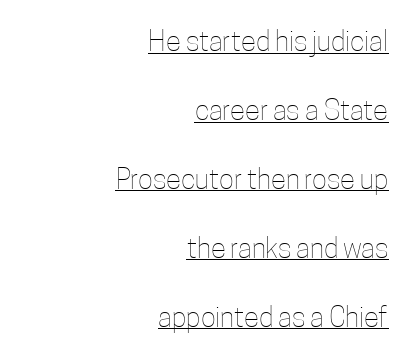
Q: Is the text bold? A: No.
Q: Is the text italic (slanted)? A: No, it is upright.
Q: Is the text underlined? A: Yes.
Q: How is the paragraph aligned? A: Right-aligned.
Q: Is the spacing between letters normal or unusually wide? A: Normal.
Q: Is the spacing between lines tight, normal or loose? A: Loose.
Q: Width (condensed, normal, or wide)? A: Condensed.
Q: Stroke contrast? A: Low.
Q: x-height? A: Medium.
Q: Monospaced? A: No.
